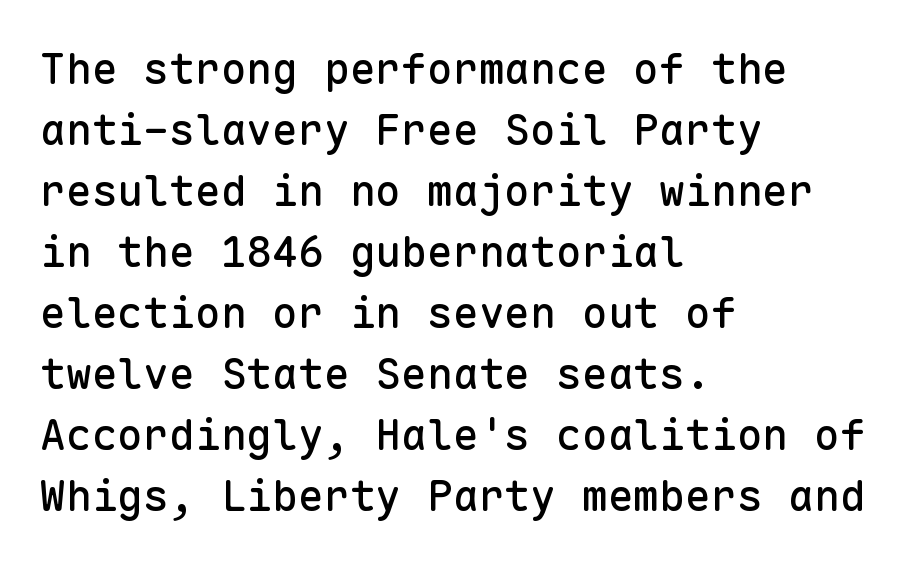
Is this a sans? Yes — the strokes have no serifs. Glance below the letters and you will spot only blank space. Each new line begins a customary step beneath the previous one. What stands out about the letter spacing? Nothing — it is the standard amount.
